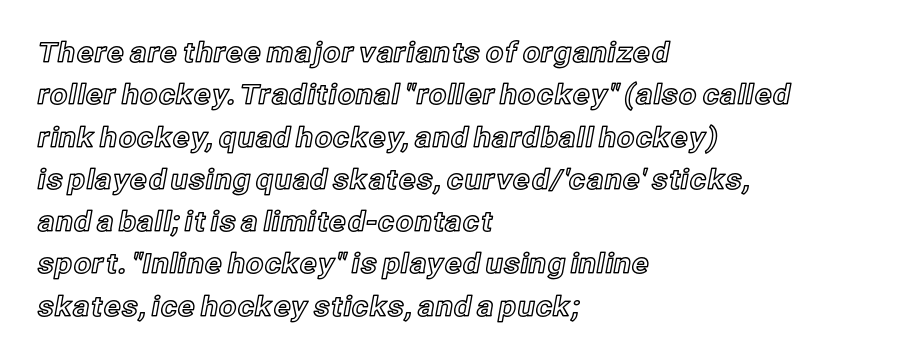
Q: Is the text italic (slanted)? A: Yes.
Q: Is the text underlined? A: No.
Q: How is the paragraph aligned? A: Left-aligned.
Q: Is the spacing between letters normal or unusually wide? A: Normal.
Q: Is the spacing between lines tight, normal or loose? A: Normal.
Q: Width (condensed, normal, or wide)? A: Normal.
Q: x-height? A: Medium.
Q: Monospaced? A: No.
